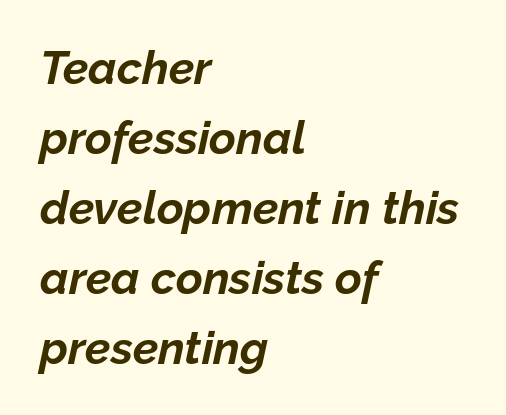
{"italic": "yes", "lean": "right", "slant_degrees": 12, "bold": "yes", "weight": "bold", "width": "normal", "stroke_contrast": "low", "x_height": "medium", "monospaced": "no", "underline": "no", "align": "left", "line_spacing": "normal", "line_spacing_ratio": 1.52, "letter_spacing": "normal", "letter_spacing_em": 0.0, "glyph_px": 46}
